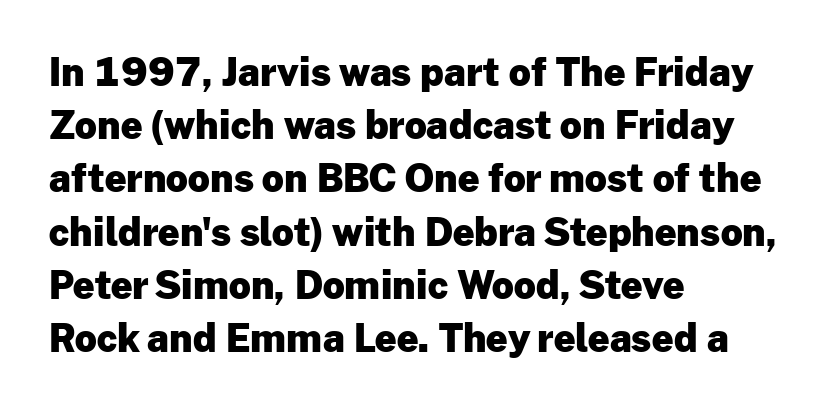
{"serif": "no", "italic": "no", "bold": "yes", "weight": "heavy", "width": "normal", "stroke_contrast": "low", "x_height": "medium", "monospaced": "no", "underline": "no", "align": "left", "line_spacing": "normal", "line_spacing_ratio": 1.4, "letter_spacing": "normal", "letter_spacing_em": 0.0, "glyph_px": 38}
